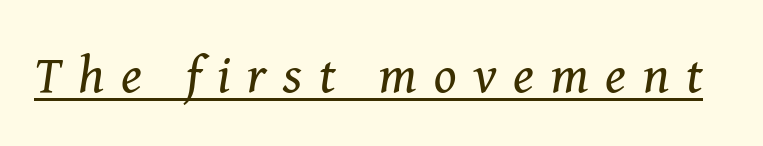
{"serif": "yes", "italic": "yes", "lean": "right", "slant_degrees": 8, "bold": "no", "weight": "regular", "width": "normal", "stroke_contrast": "medium", "x_height": "medium", "monospaced": "no", "underline": "yes", "letter_spacing": "wide", "letter_spacing_em": 0.32, "glyph_px": 52}
